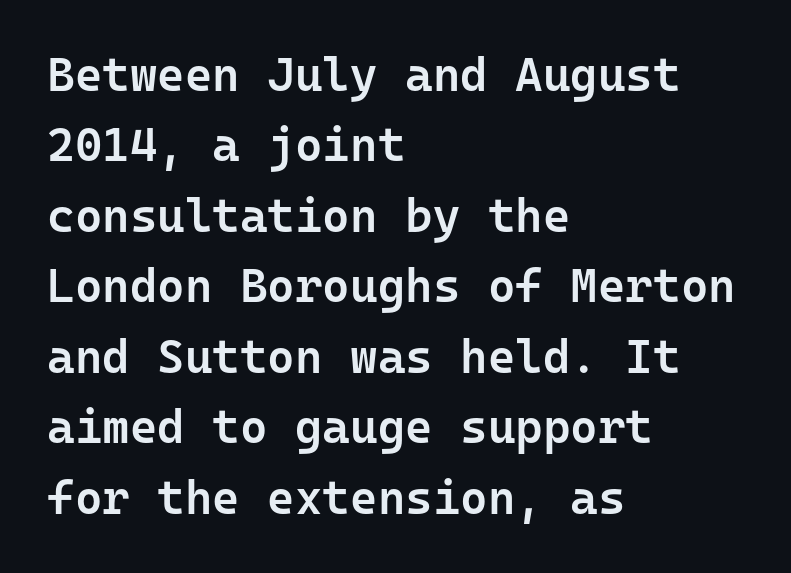
The image shows 47 px semibold sans-serif type, upright, monospaced; set left-aligned, normal line spacing (1.5x), normal letter spacing, not underlined; low stroke contrast and a medium x-height.
